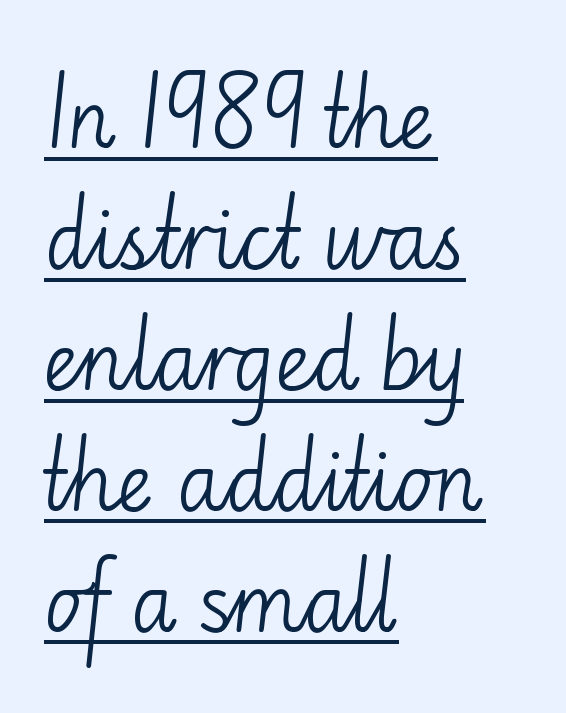
Q: Is the text bold? A: No.
Q: Is the text italic (slanted)? A: Yes.
Q: Is the typeface a serif or a sans-serif typeface? A: Sans-serif.
Q: Is the text underlined? A: Yes.
Q: How is the paragraph aligned? A: Left-aligned.
Q: Is the spacing between letters normal or unusually wide? A: Normal.
Q: Is the spacing between lines tight, normal or loose? A: Normal.
Q: Width (condensed, normal, or wide)? A: Normal.
Q: Stroke contrast? A: Low.
Q: x-height? A: Small.
Q: Monospaced? A: No.
